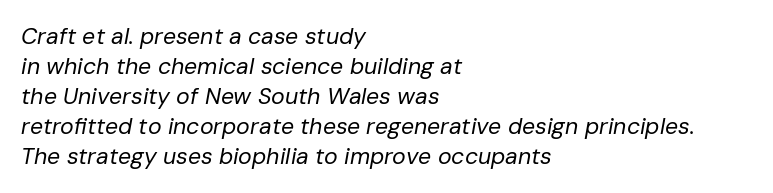
The image shows 23 px text type, italic (leaning right); set left-aligned, normal line spacing (1.3x), normal letter spacing, not underlined.
